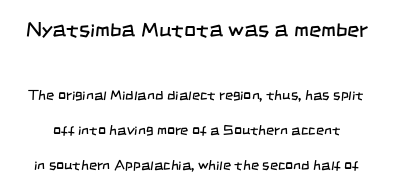
{"bold": "no", "underline": "no", "line_spacing": "loose", "line_spacing_ratio": 2.49, "letter_spacing": "normal", "letter_spacing_em": 0.0, "larger_block": "first", "size_ratio": 1.5, "glyph_px": 21}
